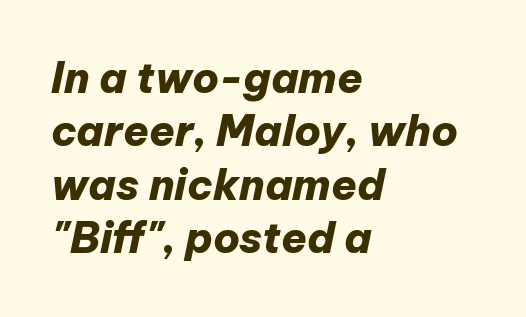
Q: Is the text bold? A: Yes.
Q: Is the text italic (slanted)? A: Yes, it leans right by about 12 degrees.
Q: Is the text underlined? A: No.
Q: How is the paragraph aligned? A: Left-aligned.
Q: Is the spacing between letters normal or unusually wide? A: Normal.
Q: Is the spacing between lines tight, normal or loose? A: Normal.
Q: Width (condensed, normal, or wide)? A: Normal.
Q: Stroke contrast? A: Low.
Q: x-height? A: Medium.
Q: Monospaced? A: No.
